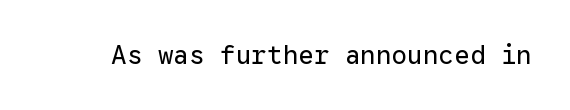
The image shows 26 px text type, upright; set normal letter spacing, not underlined.
